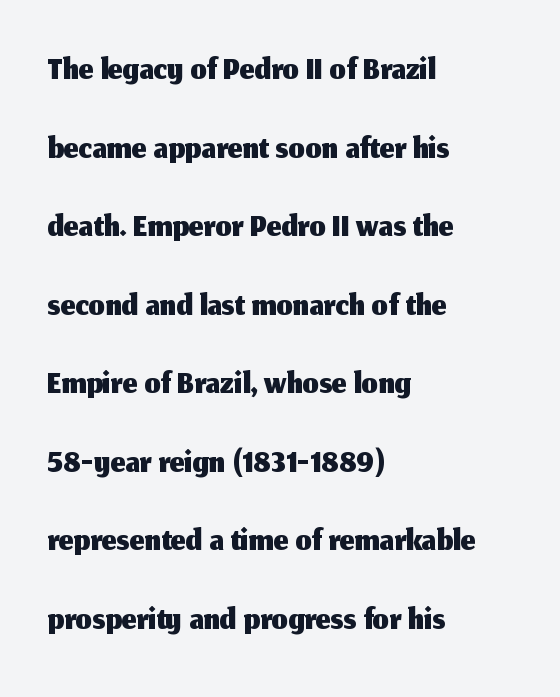
Q: Is the text italic (slanted)? A: No, it is upright.
Q: Is the typeface a serif or a sans-serif typeface? A: Sans-serif.
Q: Is the text underlined? A: No.
Q: How is the paragraph aligned? A: Left-aligned.
Q: Is the spacing between letters normal or unusually wide? A: Normal.
Q: Is the spacing between lines tight, normal or loose? A: Normal.
Q: Width (condensed, normal, or wide)? A: Normal.
Q: Stroke contrast? A: Medium.
Q: x-height? A: Medium.
Q: Monospaced? A: No.
